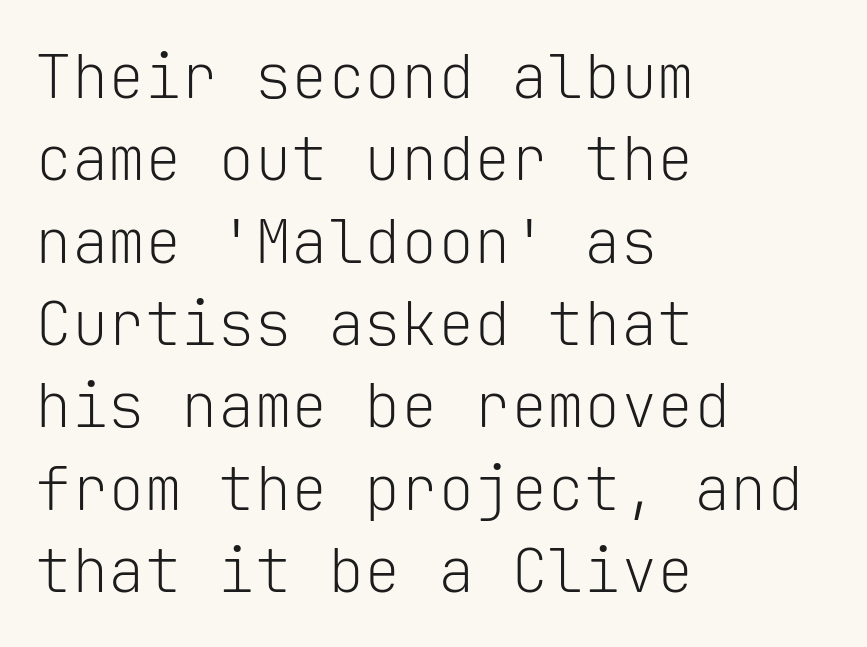
The image shows 61 px light sans-serif type, upright, monospaced; set left-aligned, normal line spacing (1.35x), normal letter spacing, not underlined; low stroke contrast and a medium x-height.
